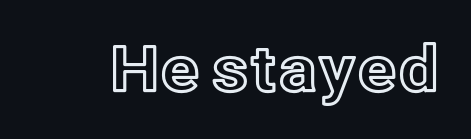
Unmarked baselines from the first word to the last. Words appear dense and cohesive because spacing is normal. Varying glyph widths throughout — classic text-font behaviour. This sample uses an upright cut, with every glyph sitting square on the baseline.
